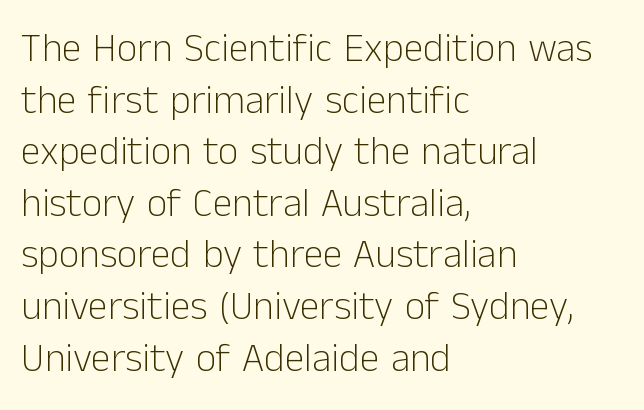
{"serif": "no", "italic": "no", "bold": "no", "weight": "light", "width": "normal", "stroke_contrast": "low", "x_height": "medium", "monospaced": "no", "underline": "no", "align": "left", "line_spacing": "normal", "line_spacing_ratio": 1.29, "letter_spacing": "normal", "letter_spacing_em": 0.0, "glyph_px": 40}
